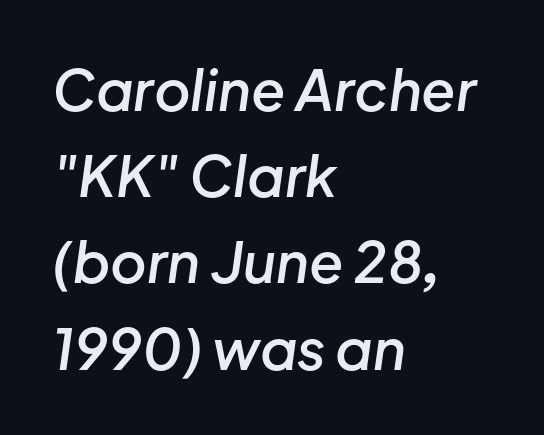
The image shows 56 px semibold type, italic (leaning right); set left-aligned, normal line spacing (1.54x), normal letter spacing, not underlined; low stroke contrast and a medium x-height.
